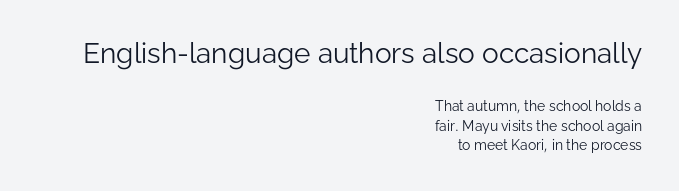
Just letters on the line, the space beneath them empty. The rendering shows plain stroke endings on the letterforms — a sans-serif design. Evenly set lines give the paragraph a standard silhouette. The letters stand upright; this is a roman face.
